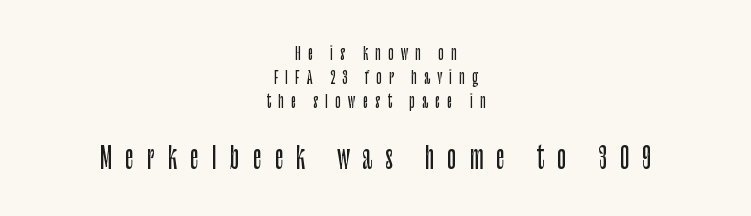
The image shows 30 px condensed sans-serif type, upright; set centered, normal line spacing (1.41x), unusually wide letter spacing (+0.44 em), not underlined; the second (bottom) block is 1.76x larger; low stroke contrast and a large x-height.
